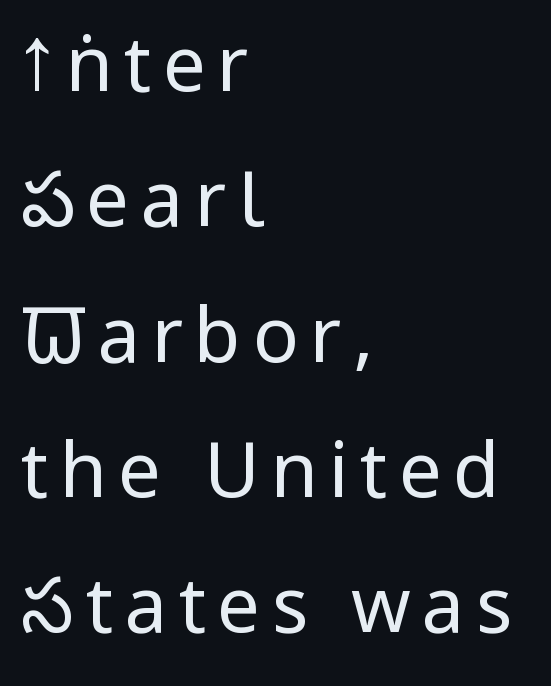
Q: Is the text bold? A: No.
Q: Is the text italic (slanted)? A: No, it is upright.
Q: Is the typeface a serif or a sans-serif typeface? A: Sans-serif.
Q: Is the text underlined? A: No.
Q: How is the paragraph aligned? A: Left-aligned.
Q: Width (condensed, normal, or wide)? A: Condensed.
Q: Stroke contrast? A: Low.
Q: x-height? A: Large.
Q: Monospaced? A: No.
